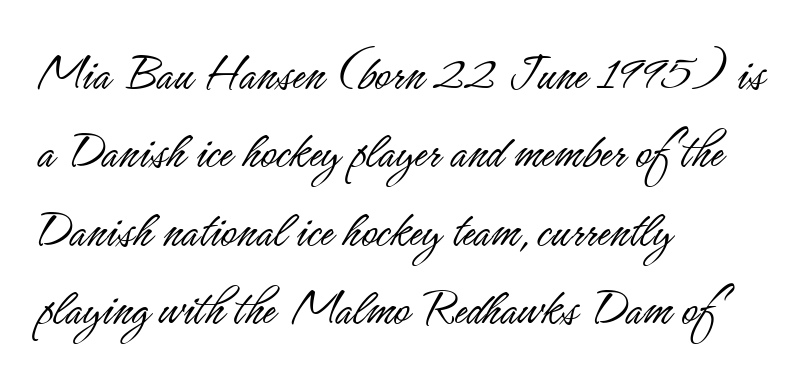
Q: Is the text bold? A: No.
Q: Is the text italic (slanted)? A: Yes.
Q: Is the typeface a serif or a sans-serif typeface? A: Sans-serif.
Q: Is the text underlined? A: No.
Q: How is the paragraph aligned? A: Left-aligned.
Q: Is the spacing between letters normal or unusually wide? A: Normal.
Q: Is the spacing between lines tight, normal or loose? A: Normal.
Q: Width (condensed, normal, or wide)? A: Condensed.
Q: Stroke contrast? A: Low.
Q: x-height? A: Small.
Q: Monospaced? A: No.
